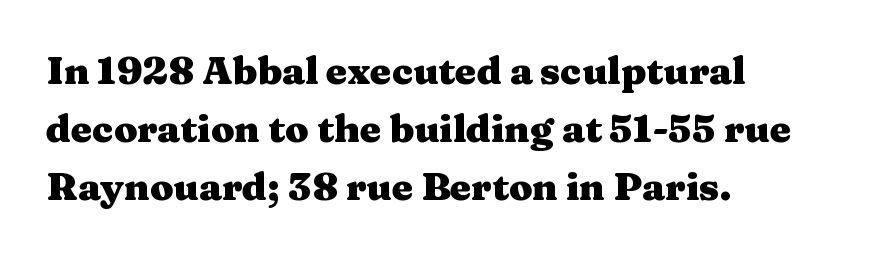
Between one letter and the next there's only the usual sliver of space. Honestly, there is no underline to notice here at all. This sample has the flowing, uneven cadence of proportional lettering. This sample is left-justified, so line endings fall wherever the words run out.
